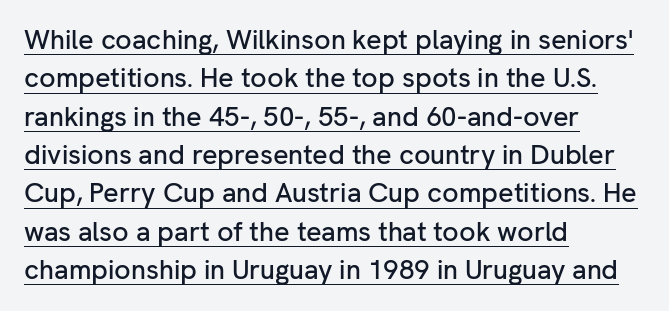
Q: Is the text italic (slanted)? A: No, it is upright.
Q: Is the text underlined? A: Yes.
Q: How is the paragraph aligned? A: Left-aligned.
Q: Is the spacing between letters normal or unusually wide? A: Normal.
Q: Is the spacing between lines tight, normal or loose? A: Normal.
